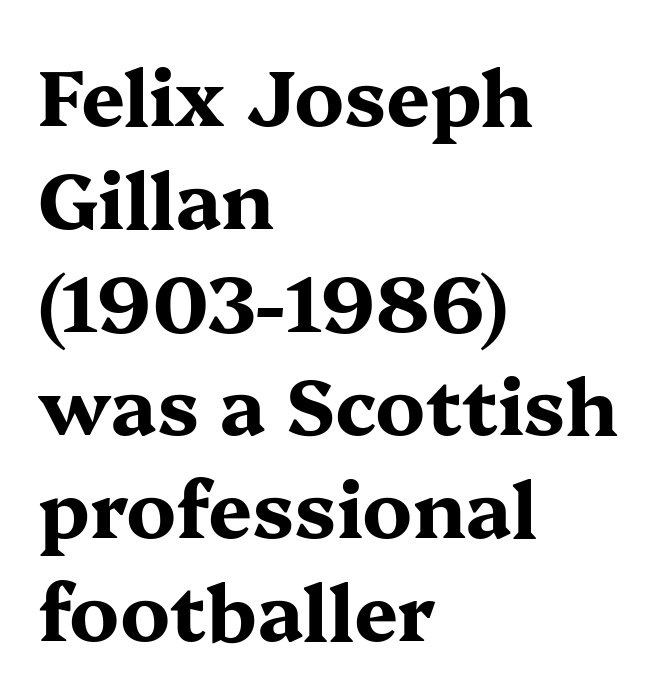
{"serif": "yes", "italic": "no", "bold": "yes", "weight": "bold", "width": "wide", "stroke_contrast": "medium", "x_height": "medium", "monospaced": "no", "underline": "no", "align": "left", "line_spacing": "normal", "line_spacing_ratio": 1.32, "letter_spacing": "normal", "letter_spacing_em": 0.0, "glyph_px": 78}
